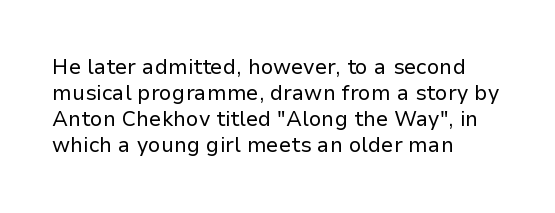
The image shows 21 px text type, upright; set left-aligned, line spacing 1.24x, normal letter spacing, not underlined.
